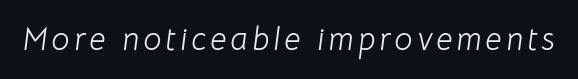
The image shows 32 px light type, italic (leaning right); set not underlined; low stroke contrast and a medium x-height.
